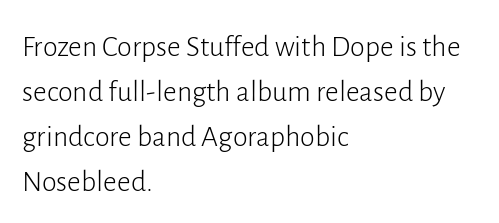
The image shows 30 px light sans-serif type, upright; set left-aligned, normal line spacing (1.5x), normal letter spacing, not underlined; low stroke contrast and a medium x-height.
